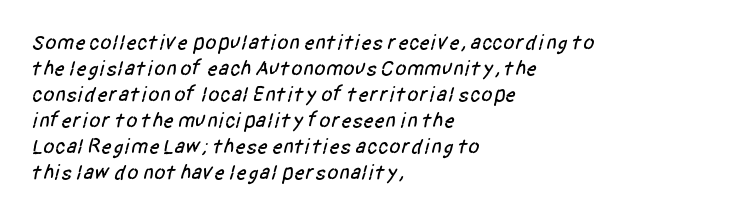
{"underline": "no", "align": "left", "line_spacing_ratio": 1.24, "letter_spacing": "normal", "letter_spacing_em": 0.0, "glyph_px": 21}
